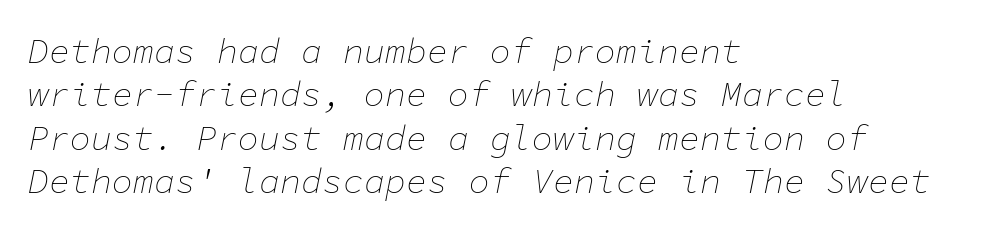
{"italic": "yes", "lean": "right", "slant_degrees": 11, "bold": "no", "weight": "thin", "width": "normal", "stroke_contrast": "low", "x_height": "medium", "monospaced": "yes", "underline": "no", "align": "left", "line_spacing_ratio": 1.24, "letter_spacing": "normal", "letter_spacing_em": 0.0, "glyph_px": 35}
